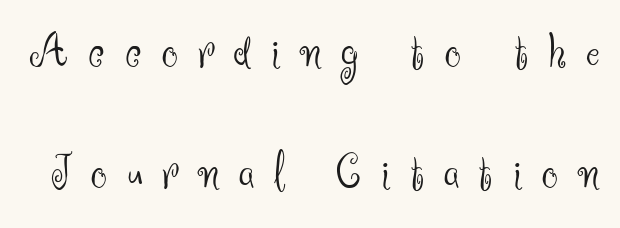
{"serif": "no", "italic": "no", "bold": "no", "weight": "light", "width": "normal", "stroke_contrast": "medium", "x_height": "small", "monospaced": "no", "underline": "no", "line_spacing": "loose", "line_spacing_ratio": 2.37, "letter_spacing": "wide", "letter_spacing_em": 0.39, "glyph_px": 51}
